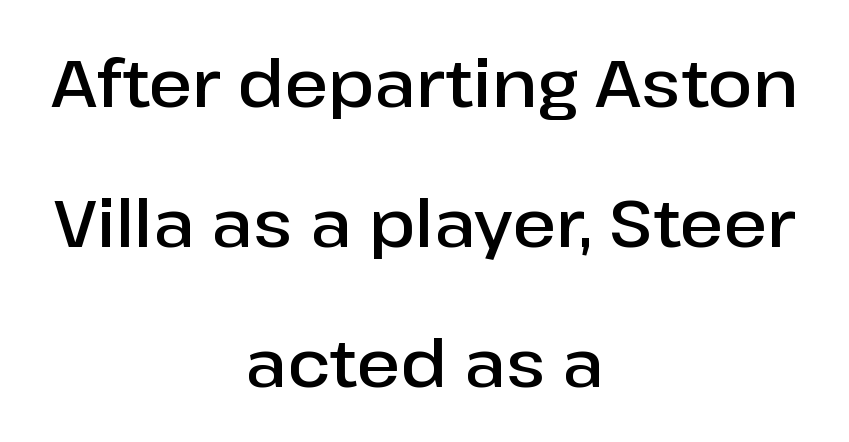
Compared with an ordinary text face, these strokes are moderately heavier — a semibold. The gaps between neighbouring characters are ordinary and unremarkable. The lettering stays uniformly vertical, giving the passage a roman look. The lines are spread far apart with generous leading. Plain, unruled lines of type. The letters advance in unequal steps, a hallmark of proportional type.
